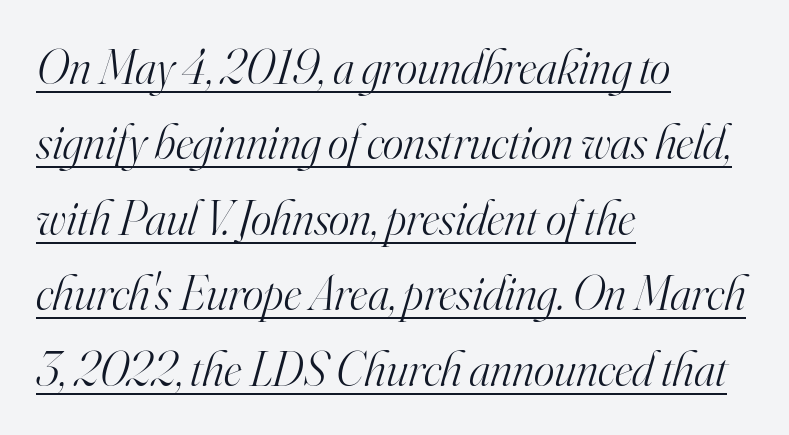
Yep, those are serifs on the letters. Left-aligned paragraph, ragged on the right. Evenly set lines give the paragraph a standard silhouette. Each word holds together tightly as a unit, with standard inter-letter gaps.
